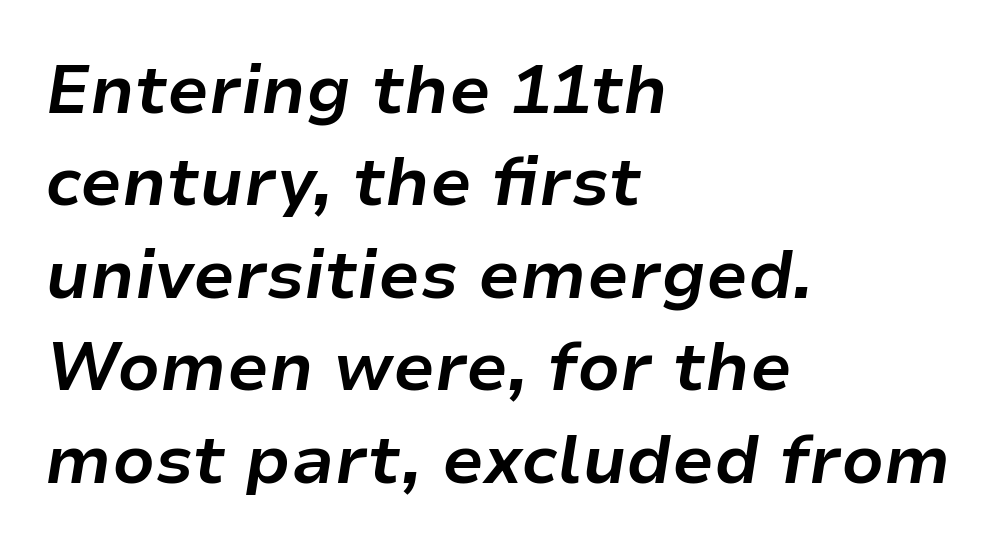
The gaps between neighbouring characters are ordinary and unremarkable. Alignment: flush left. Tall strokes in this sample are angled rather than plumb. The letters advance in unequal steps, a hallmark of proportional type. The strokes are fattened all the way to bold.
